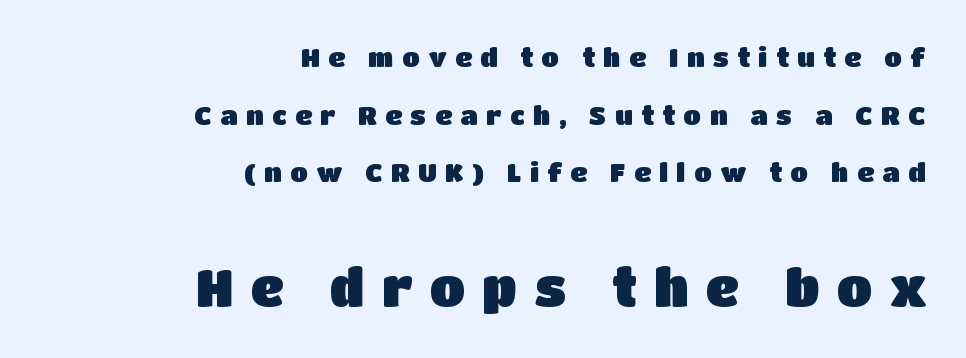
Q: Is the text italic (slanted)? A: No, it is upright.
Q: Is the typeface a serif or a sans-serif typeface? A: Sans-serif.
Q: Is the text underlined? A: No.
Q: How is the paragraph aligned? A: Right-aligned.
Q: Is the spacing between letters normal or unusually wide? A: Unusually wide.
Q: Is the spacing between lines tight, normal or loose? A: Loose.
Q: Which block of text is set in a larger size, the first (top) or the second (bottom)? A: The second (bottom) one.
Q: Width (condensed, normal, or wide)? A: Normal.
Q: Stroke contrast? A: Low.
Q: x-height? A: Large.
Q: Monospaced? A: No.
